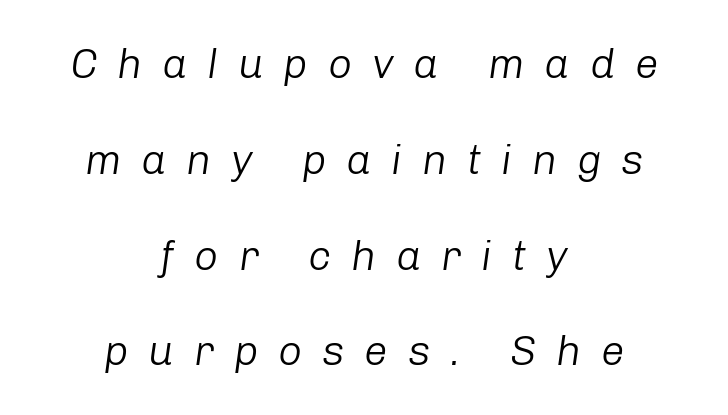
{"italic": "yes", "lean": "right", "slant_degrees": 8, "bold": "no", "weight": "light", "width": "normal", "stroke_contrast": "low", "x_height": "medium", "monospaced": "no", "underline": "no", "align": "center", "line_spacing": "loose", "line_spacing_ratio": 2.28, "letter_spacing": "wide", "letter_spacing_em": 0.47, "glyph_px": 42}
